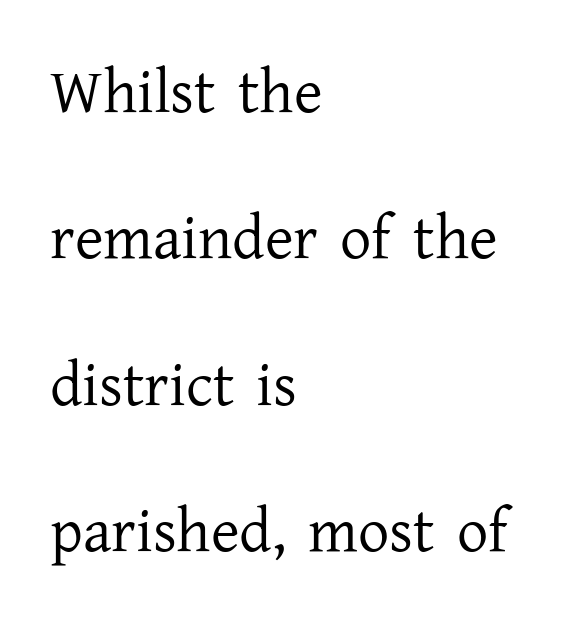
The image shows 62 px regular-weight serif type, upright; set left-aligned, loose line spacing (2.36x), normal letter spacing, not underlined; low stroke contrast and a medium x-height.
